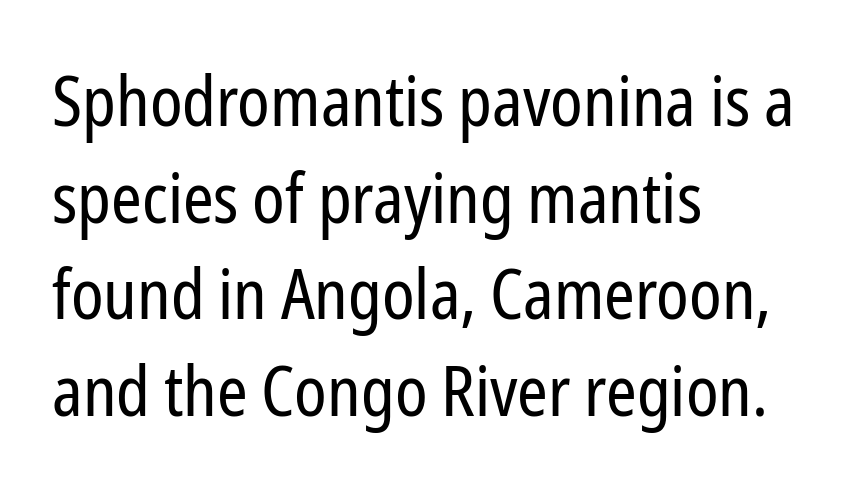
The image shows 69 px regular-weight, condensed sans-serif type, upright; set left-aligned, normal line spacing (1.4x), normal letter spacing, not underlined; low stroke contrast and a medium x-height.
